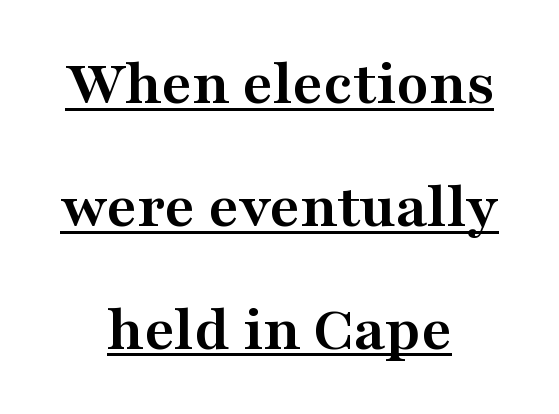
The passage shown is typed in a proportional face where columns would drift. Typographic density is high because the face is bold. The typesetter chose a symmetrical, centered arrangement here. The sample's only ornament is a line tracing under the words.
